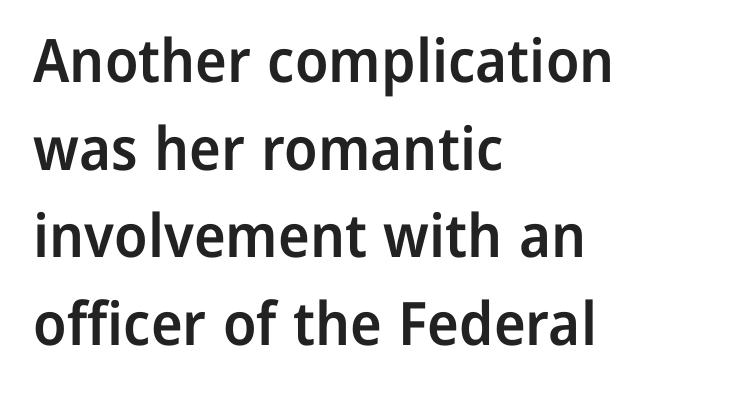
The image shows 60 px semibold sans-serif type, upright; set left-aligned, normal line spacing (1.46x), normal letter spacing, not underlined; low stroke contrast and a medium x-height.
